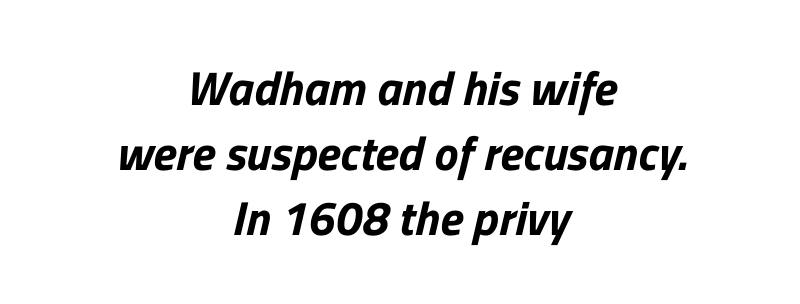
{"serif": "no", "width": "normal", "stroke_contrast": "low", "x_height": "medium", "monospaced": "no", "underline": "no", "align": "center", "line_spacing": "normal", "line_spacing_ratio": 1.35, "letter_spacing": "normal", "letter_spacing_em": 0.0, "glyph_px": 48}
